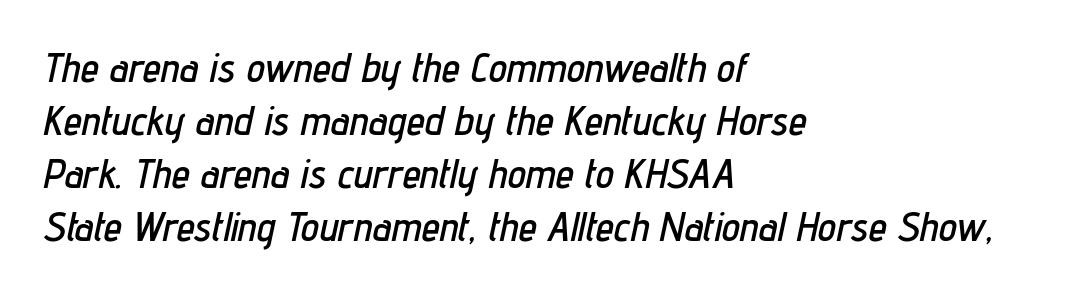
The image shows 41 px condensed type, italic (leaning right); set left-aligned, normal line spacing (1.29x), normal letter spacing, not underlined; low stroke contrast and a medium x-height.
